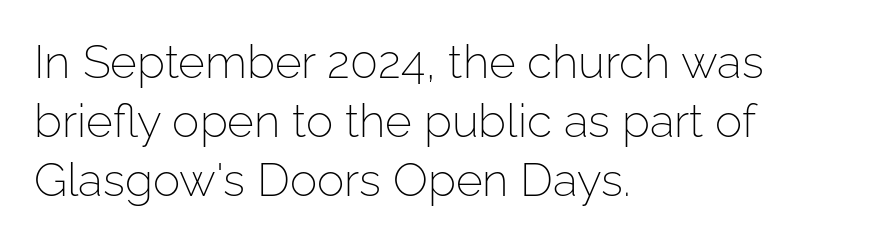
Q: Is the text bold? A: No.
Q: Is the text italic (slanted)? A: No, it is upright.
Q: Is the typeface a serif or a sans-serif typeface? A: Sans-serif.
Q: Is the text underlined? A: No.
Q: How is the paragraph aligned? A: Left-aligned.
Q: Is the spacing between letters normal or unusually wide? A: Normal.
Q: Is the spacing between lines tight, normal or loose? A: Normal.
Q: Width (condensed, normal, or wide)? A: Normal.
Q: Stroke contrast? A: Low.
Q: x-height? A: Medium.
Q: Monospaced? A: No.
